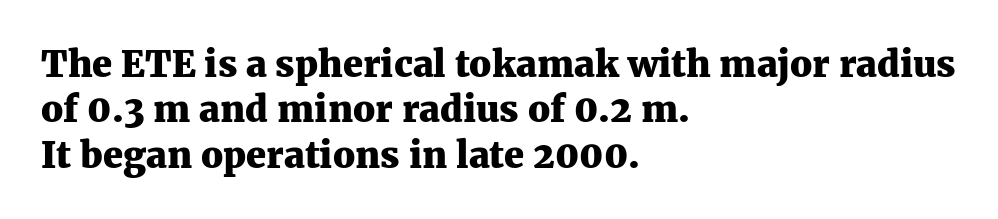
The image shows 36 px heavy serif type, upright; set left-aligned, normal line spacing (1.26x), normal letter spacing, not underlined; medium stroke contrast and a medium x-height.
